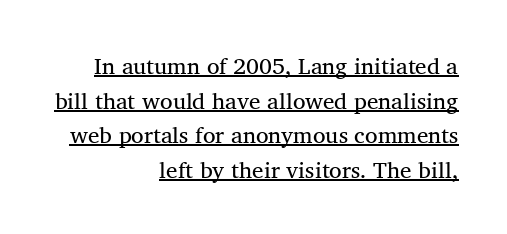
Q: Is the text bold? A: No.
Q: Is the text underlined? A: Yes.
Q: How is the paragraph aligned? A: Right-aligned.
Q: Is the spacing between letters normal or unusually wide? A: Normal.
Q: Is the spacing between lines tight, normal or loose? A: Normal.
